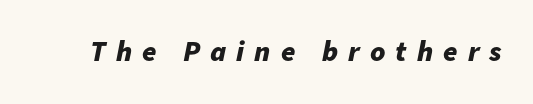
The image shows 29 px bold type, italic (leaning right); set unusually wide letter spacing (+0.35 em), not underlined; low stroke contrast and a medium x-height.
